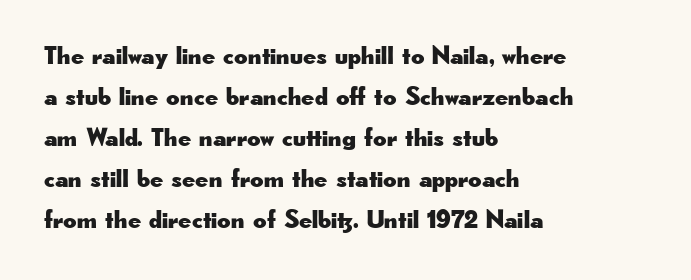
Descenders hang freely into open space. The font's upright variant was chosen for this text. Alignment: flush left. Leading: standard. The letterforms sit shoulder to shoulder at normal distance.
